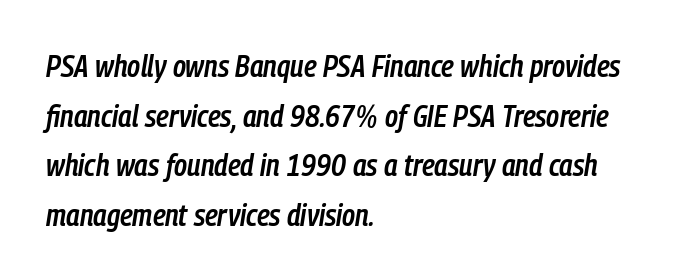
{"italic": "yes", "lean": "right", "slant_degrees": 9, "bold": "semi", "weight": "semibold", "width": "condensed", "stroke_contrast": "low", "x_height": "medium", "monospaced": "no", "underline": "no", "align": "left", "line_spacing": "normal", "line_spacing_ratio": 1.6, "letter_spacing": "normal", "letter_spacing_em": 0.0, "glyph_px": 31}
